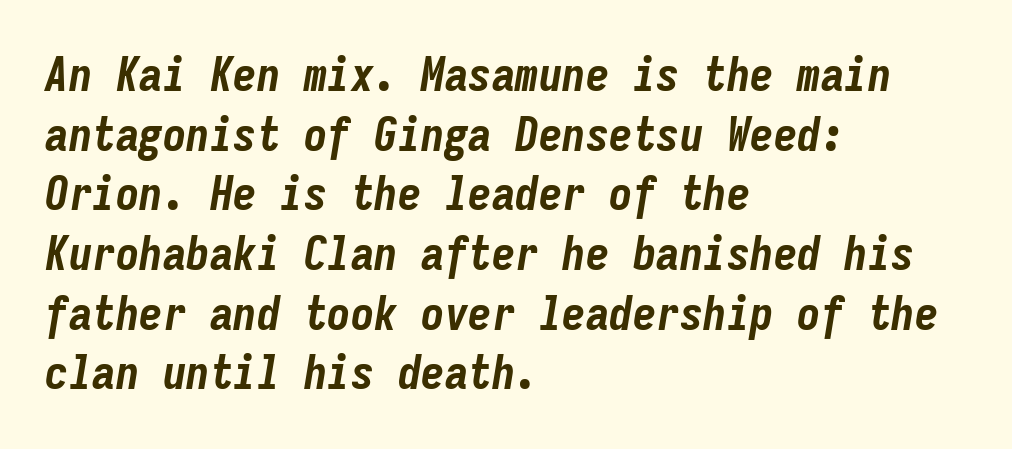
The image shows 47 px bold, condensed type, italic (leaning right), monospaced; set left-aligned, normal line spacing (1.27x), normal letter spacing, not underlined; low stroke contrast and a medium x-height.
